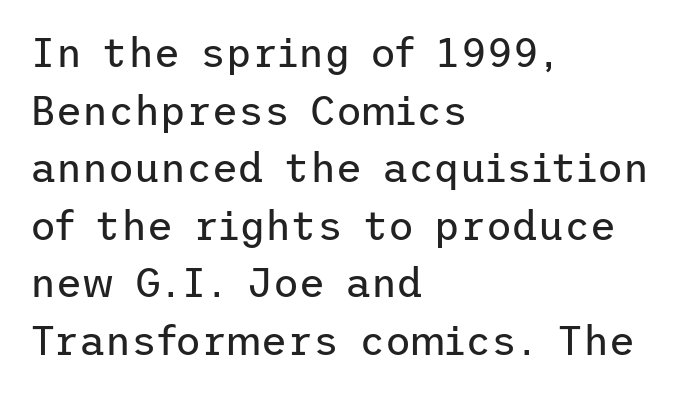
This rendering employs a face without finishing strokes, i.e., a sans-serif. Posture: upright roman. The specimen omits any rule beneath the text block's lines. The paragraph has a hard left edge and a soft right edge. Letter spacing: default.
